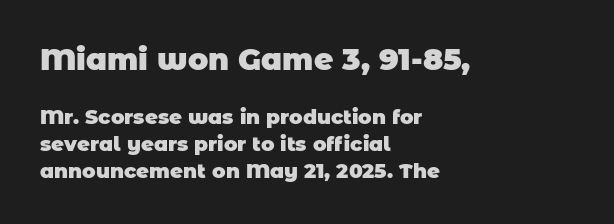
{"serif": "no", "bold": "yes", "weight": "heavy", "width": "normal", "stroke_contrast": "low", "x_height": "large", "monospaced": "no", "underline": "no", "align": "left", "line_spacing": "normal", "line_spacing_ratio": 1.34, "letter_spacing": "normal", "letter_spacing_em": 0.0, "larger_block": "first", "size_ratio": 1.5, "glyph_px": 30}
